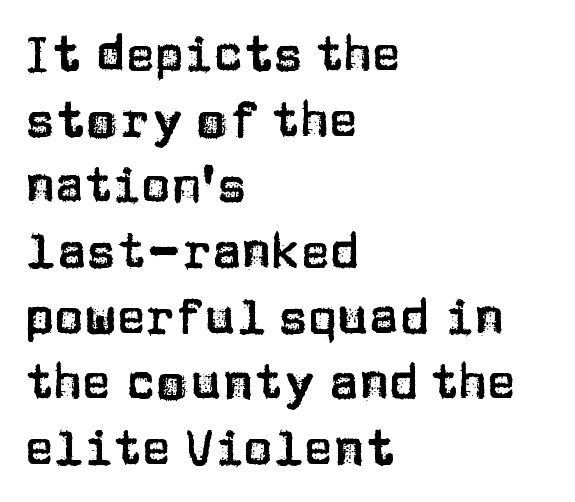
Check the space under the baseline: it is left empty. This sample has the flowing, uneven cadence of proportional lettering. Look at the tracking — it's just the regular setting, nothing added. Regular leading. One-word summary of the alignment: left.
